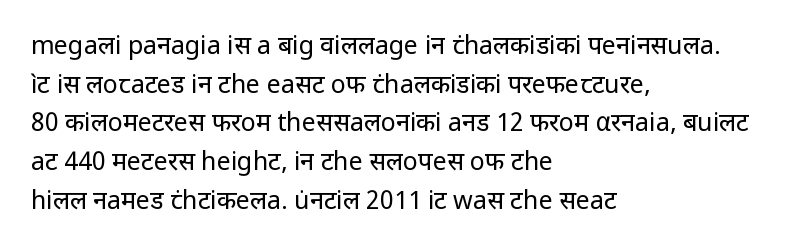
The image shows 25 px text type, upright; set left-aligned, normal line spacing (1.55x), normal letter spacing, not underlined.
